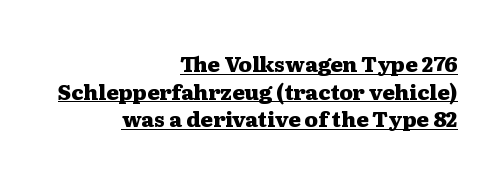
The image shows 21 px bold type, upright; set right-aligned, normal line spacing (1.31x), normal letter spacing, underlined.
